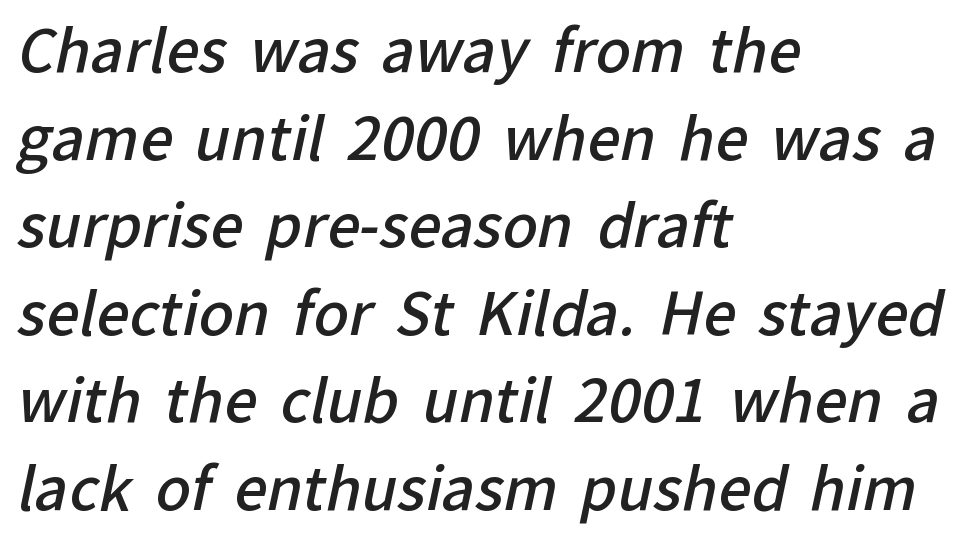
The image shows 58 px semibold sans-serif type; set left-aligned, normal line spacing (1.51x), normal letter spacing, not underlined; low stroke contrast and a medium x-height.
